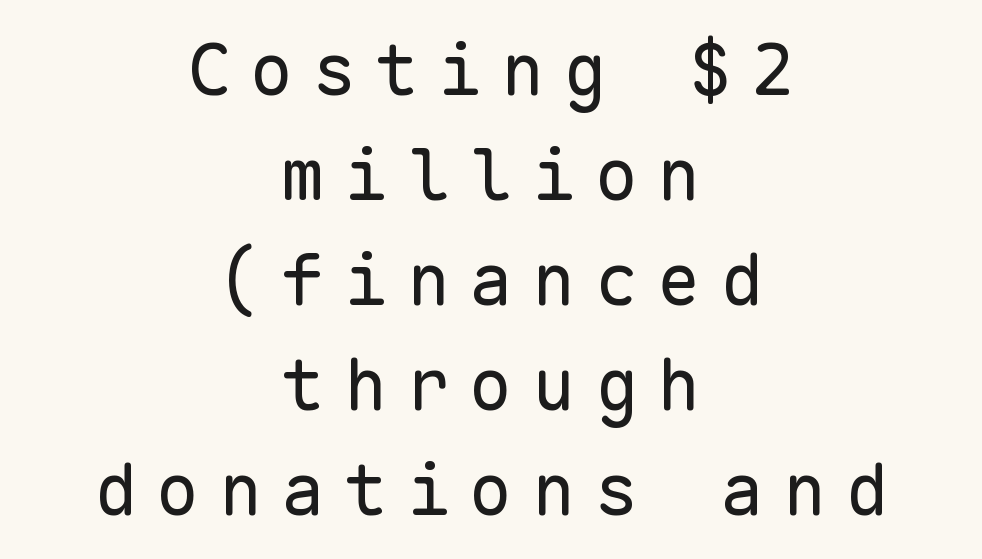
Does the type have serifs? No, each stem ends abruptly. The font sits on the lighter half of the weight spectrum, regular included. Look at the tracking — it's clearly loosened, letters drifting apart. Is there any slant? The stems are plumb. The passage shown is typed in a monospace face where columns stay perfectly aligned. Layout note: lines centered.
